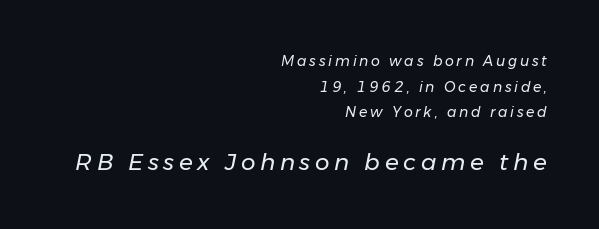
Q: Is the text bold? A: No.
Q: Is the text italic (slanted)? A: Yes, it leans right by about 11 degrees.
Q: Is the text underlined? A: No.
Q: How is the paragraph aligned? A: Right-aligned.
Q: Is the spacing between letters normal or unusually wide? A: Unusually wide.
Q: Which block of text is set in a larger size, the first (top) or the second (bottom)? A: The second (bottom) one.
